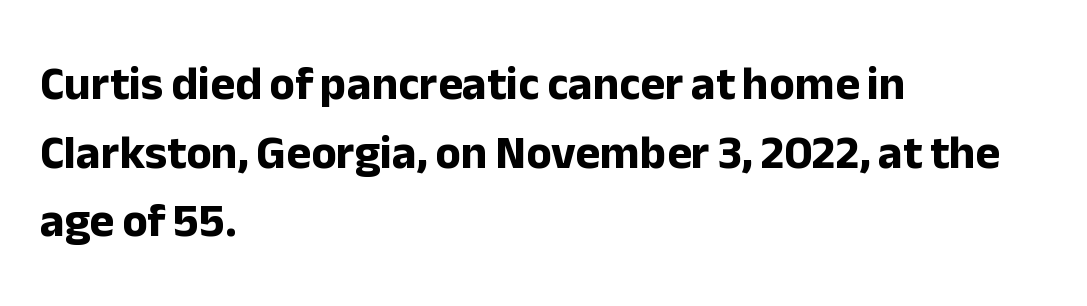
The image shows 47 px bold sans-serif type, upright; set left-aligned, normal line spacing (1.46x), normal letter spacing, not underlined; low stroke contrast and a medium x-height.
